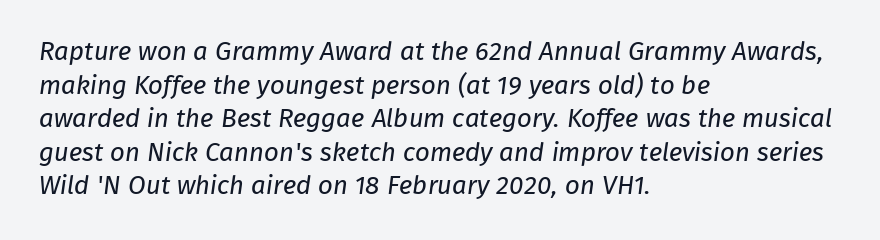
The image shows 26 px text type; set left-aligned, normal line spacing (1.29x), normal letter spacing, not underlined.
